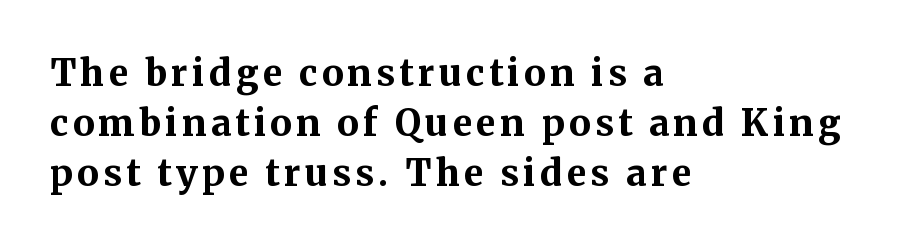
Q: Is the text bold? A: Yes.
Q: Is the text italic (slanted)? A: No, it is upright.
Q: Is the typeface a serif or a sans-serif typeface? A: Serif.
Q: Is the text underlined? A: No.
Q: How is the paragraph aligned? A: Left-aligned.
Q: Is the spacing between lines tight, normal or loose? A: Normal.
Q: Width (condensed, normal, or wide)? A: Normal.
Q: Stroke contrast? A: Medium.
Q: x-height? A: Medium.
Q: Monospaced? A: No.
